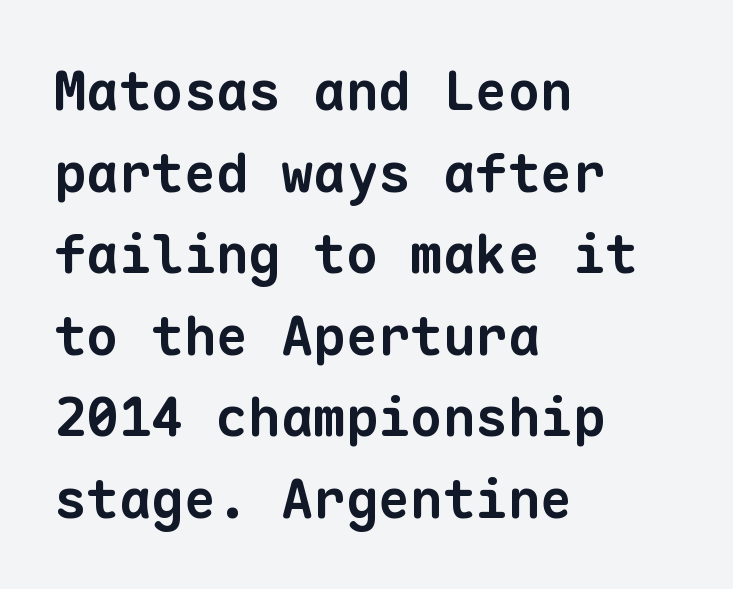
The image shows 54 px bold sans-serif type, monospaced; set left-aligned, normal line spacing (1.51x), normal letter spacing, not underlined; low stroke contrast and a medium x-height.
